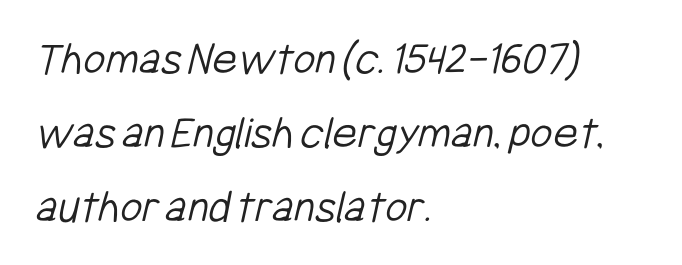
{"serif": "no", "bold": "no", "weight": "light", "width": "condensed", "stroke_contrast": "low", "x_height": "medium", "monospaced": "no", "underline": "no", "align": "left", "line_spacing": "normal", "line_spacing_ratio": 1.54, "letter_spacing": "normal", "letter_spacing_em": 0.0, "glyph_px": 48}
